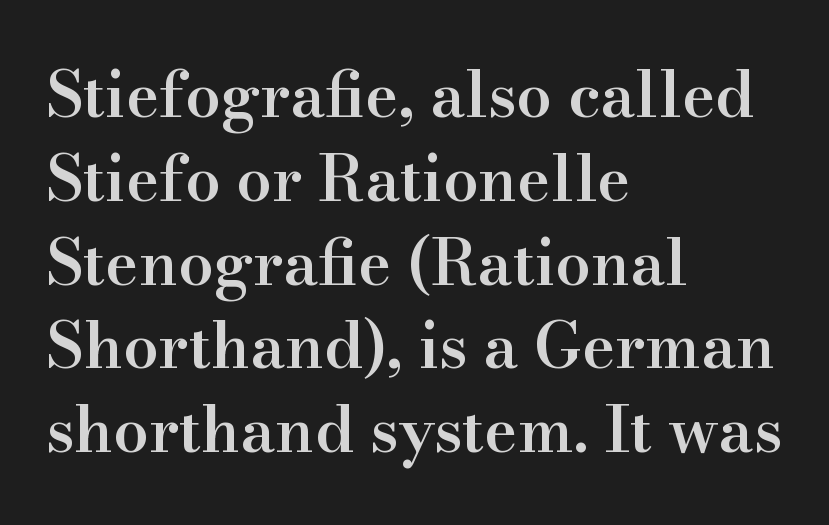
Q: Is the text bold? A: Semi-bold.
Q: Is the text italic (slanted)? A: No, it is upright.
Q: Is the typeface a serif or a sans-serif typeface? A: Serif.
Q: Is the text underlined? A: No.
Q: How is the paragraph aligned? A: Left-aligned.
Q: Is the spacing between letters normal or unusually wide? A: Normal.
Q: Is the spacing between lines tight, normal or loose? A: Normal.
Q: Width (condensed, normal, or wide)? A: Normal.
Q: Stroke contrast? A: High.
Q: x-height? A: Small.
Q: Monospaced? A: No.
